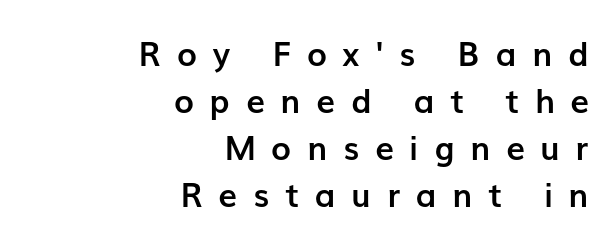
Q: Is the text bold? A: Yes.
Q: Is the text italic (slanted)? A: No, it is upright.
Q: Is the typeface a serif or a sans-serif typeface? A: Sans-serif.
Q: Is the text underlined? A: No.
Q: How is the paragraph aligned? A: Right-aligned.
Q: Is the spacing between letters normal or unusually wide? A: Unusually wide.
Q: Is the spacing between lines tight, normal or loose? A: Normal.
Q: Width (condensed, normal, or wide)? A: Normal.
Q: Stroke contrast? A: Low.
Q: x-height? A: Medium.
Q: Monospaced? A: No.
